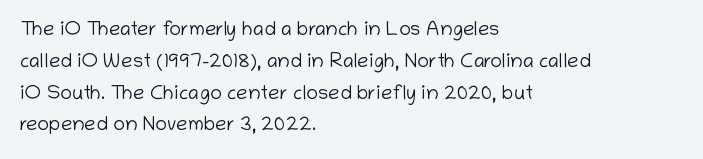
This is not heavy type; no bold has been used. Tracking here is standard; glyphs follow each other at the usual distance. Horizontal bands of white between lines are of average thickness. Underlining? Definitely not there. A student would call this left alignment; a typographer would say flush left, rag right.
